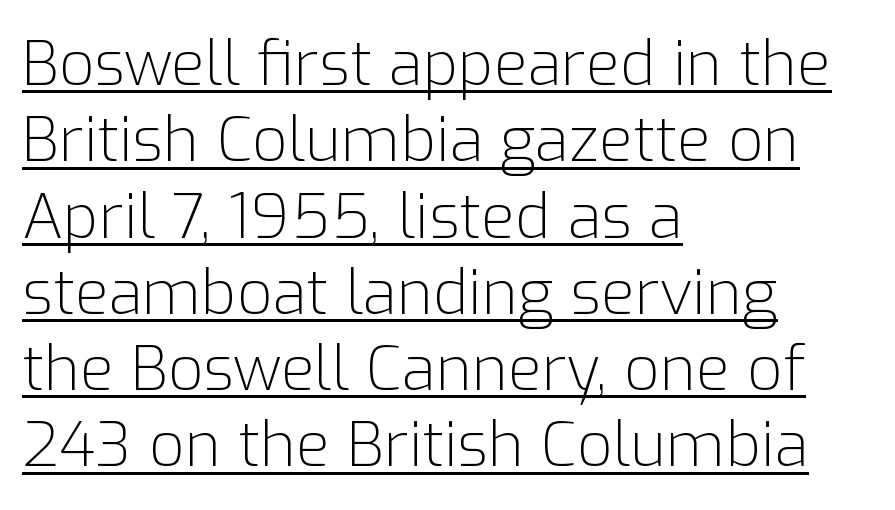
{"serif": "no", "italic": "no", "bold": "no", "weight": "light", "width": "normal", "stroke_contrast": "low", "x_height": "medium", "monospaced": "no", "underline": "yes", "align": "left", "line_spacing_ratio": 1.23, "letter_spacing": "normal", "letter_spacing_em": 0.0, "glyph_px": 62}
